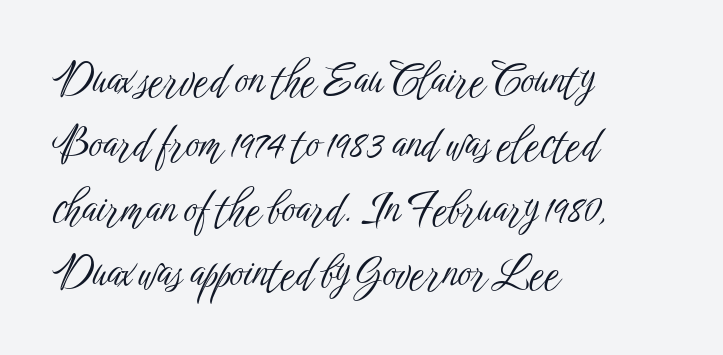
Q: Is the text bold? A: No.
Q: Is the text italic (slanted)? A: Yes.
Q: Is the typeface a serif or a sans-serif typeface? A: Sans-serif.
Q: Is the text underlined? A: No.
Q: How is the paragraph aligned? A: Left-aligned.
Q: Is the spacing between letters normal or unusually wide? A: Normal.
Q: Is the spacing between lines tight, normal or loose? A: Normal.
Q: Width (condensed, normal, or wide)? A: Condensed.
Q: Stroke contrast? A: Low.
Q: x-height? A: Medium.
Q: Monospaced? A: No.
